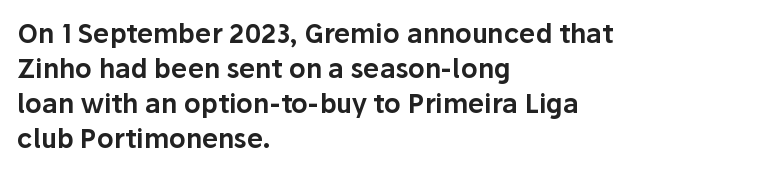
{"italic": "no", "underline": "no", "align": "left", "line_spacing": "normal", "line_spacing_ratio": 1.34, "letter_spacing": "normal", "letter_spacing_em": 0.0, "glyph_px": 26}
